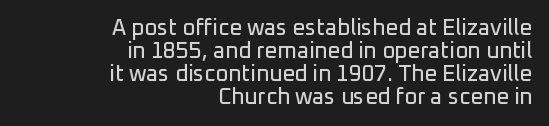
{"italic": "no", "underline": "no", "align": "right", "line_spacing": "tight", "line_spacing_ratio": 1.04, "letter_spacing": "normal", "letter_spacing_em": 0.0, "glyph_px": 22}
